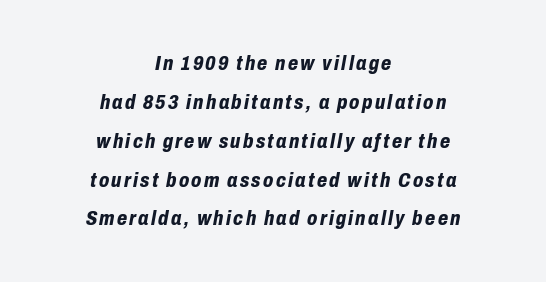
Q: Is the text bold? A: Yes.
Q: Is the text italic (slanted)? A: Yes, it leans right by about 10 degrees.
Q: Is the text underlined? A: No.
Q: How is the paragraph aligned? A: Centered.
